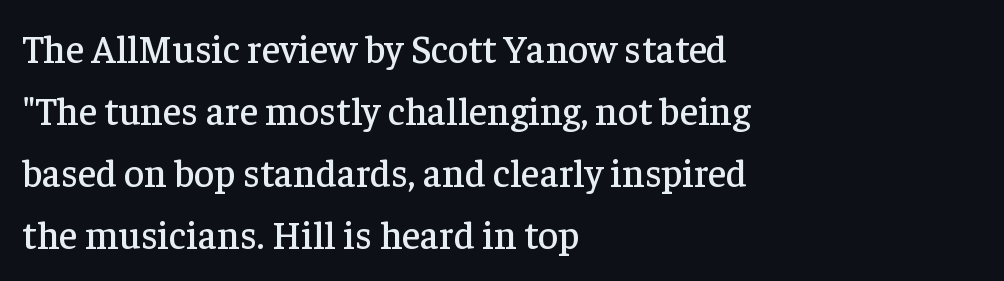
Stroke terminals: seriffed. Is the letter spacing exaggerated? No — it looks like the ordinary default. Note the varied advance widths — an 'i' is clearly narrower than an 'm'. The lines in this sample share a left origin and differ only in where they stop. The space beneath each line is pristine and unruled.
